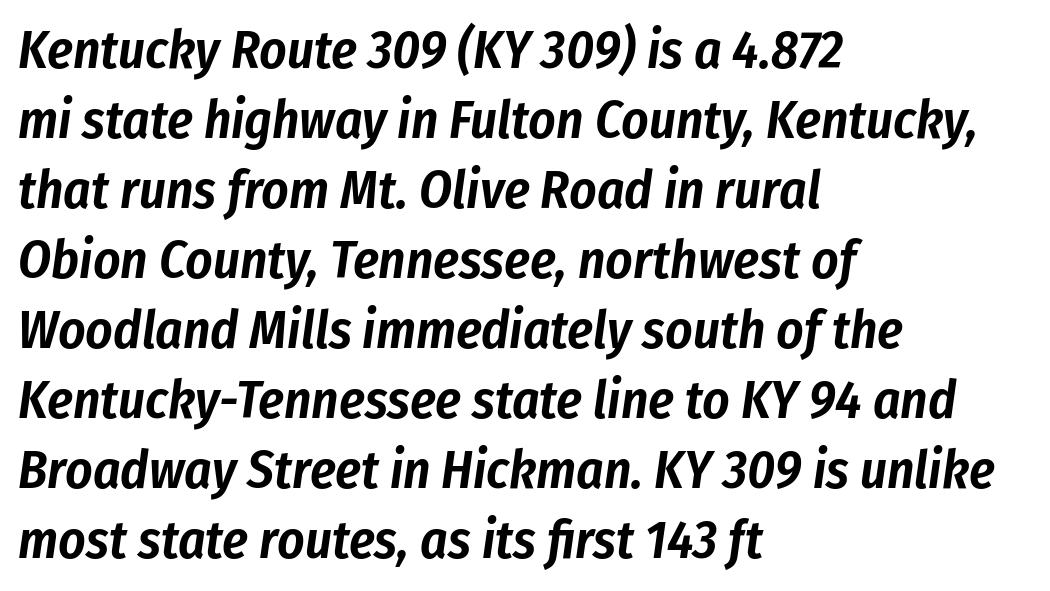
{"italic": "yes", "lean": "right", "slant_degrees": 8, "width": "condensed", "stroke_contrast": "low", "x_height": "medium", "monospaced": "no", "underline": "no", "align": "left", "line_spacing": "normal", "line_spacing_ratio": 1.32, "letter_spacing": "normal", "letter_spacing_em": 0.0, "glyph_px": 53}
